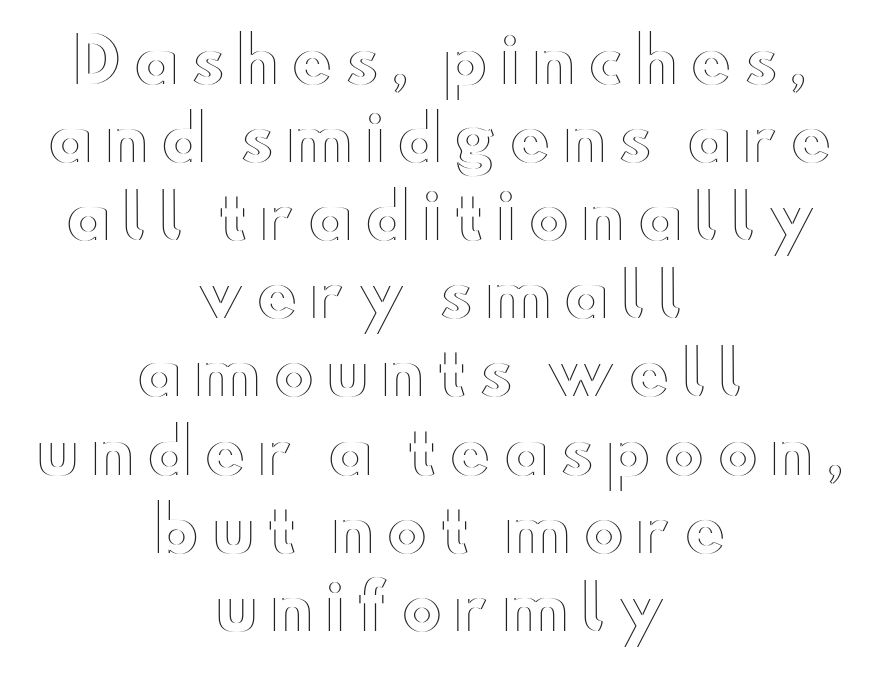
This sample is center-justified, so both line endings float freely. The zone under the glyphs is completely vacant. The letters stand straight up with perfectly vertical stems. A typesetter would call this proportional, since set widths differ per character.
